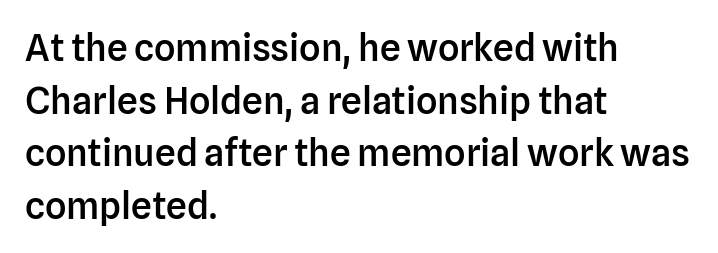
The image shows 37 px semibold sans-serif type, upright; set left-aligned, normal line spacing (1.42x), normal letter spacing, not underlined; low stroke contrast and a medium x-height.
